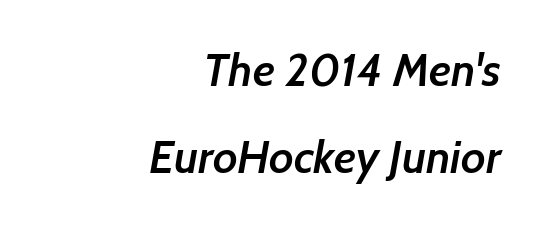
All the whitespace from short lines collects on the left. Caption: semibold face, moderately heavy strokes. The text was rendered using a sans face with plain stroke endings. This sample has the flowing, uneven cadence of proportional lettering. Underlining? Definitely not there. These lines keep a tight, regular rhythm from letter to letter.
